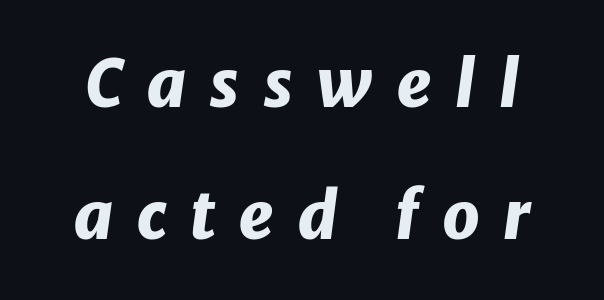
The image shows 66 px heavy type, italic (leaning right); set loose line spacing (2.0x), unusually wide letter spacing (+0.34 em), not underlined; low stroke contrast and a medium x-height.
